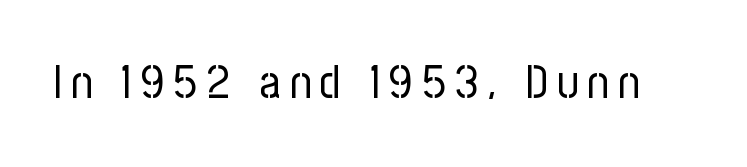
The image shows 46 px regular-weight, condensed sans-serif type, upright; set unusually wide letter spacing (+0.2 em), not underlined; low stroke contrast and a medium x-height.
